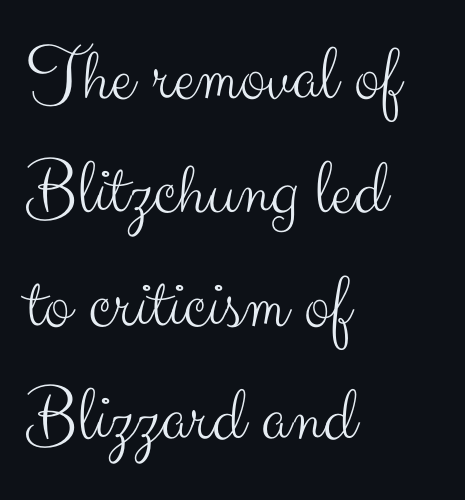
The font is comparable to plain body text, perhaps lighter. The letters sit at their default tracking, neither squeezed nor spread. Regular leading. Descenders hang freely into open space.
